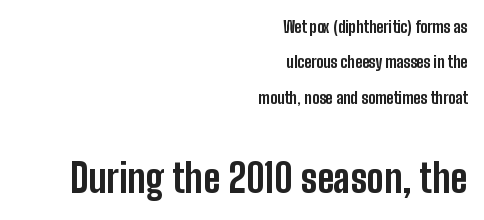
The image shows 39 px bold, condensed sans-serif type, upright; set right-aligned, loose line spacing (2.21x), normal letter spacing, not underlined; the second (bottom) block is 2.44x larger; low stroke contrast and a medium x-height.
